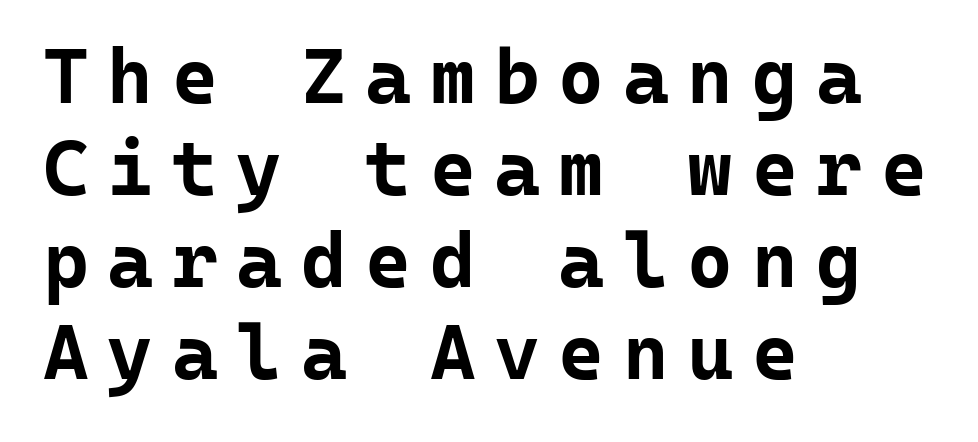
{"serif": "no", "italic": "no", "bold": "yes", "weight": "bold", "width": "normal", "stroke_contrast": "low", "x_height": "medium", "monospaced": "yes", "underline": "no", "align": "left", "line_spacing_ratio": 1.18, "letter_spacing": "wide", "letter_spacing_em": 0.24, "glyph_px": 78}
